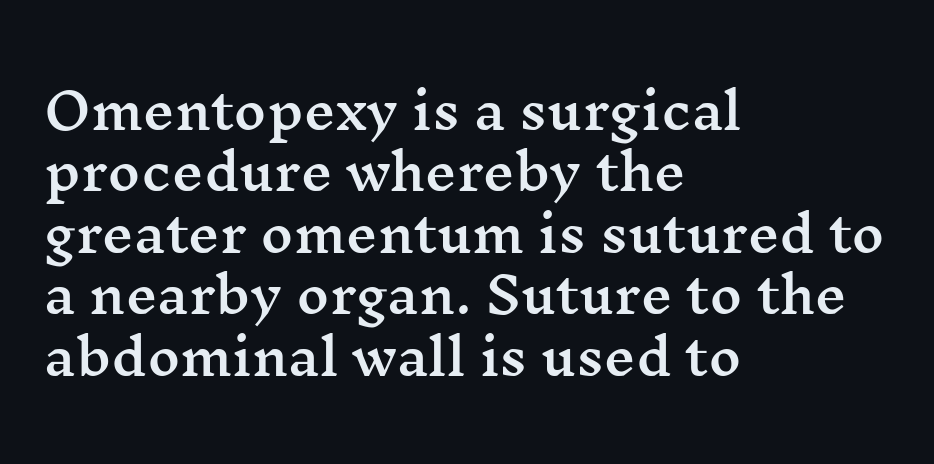
Q: Is the text italic (slanted)? A: No, it is upright.
Q: Is the typeface a serif or a sans-serif typeface? A: Serif.
Q: Is the text underlined? A: No.
Q: How is the paragraph aligned? A: Left-aligned.
Q: Is the spacing between letters normal or unusually wide? A: Normal.
Q: Width (condensed, normal, or wide)? A: Wide.
Q: Stroke contrast? A: Medium.
Q: x-height? A: Medium.
Q: Monospaced? A: No.
